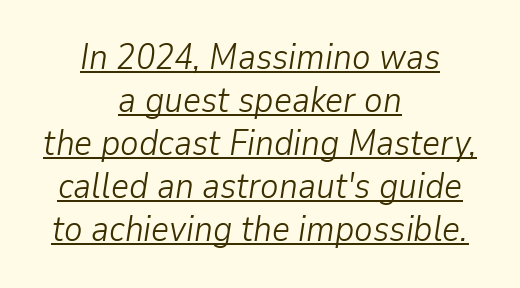
The image shows 35 px light type, italic (leaning right); set centered, line spacing 1.23x, normal letter spacing, underlined; low stroke contrast and a medium x-height.
